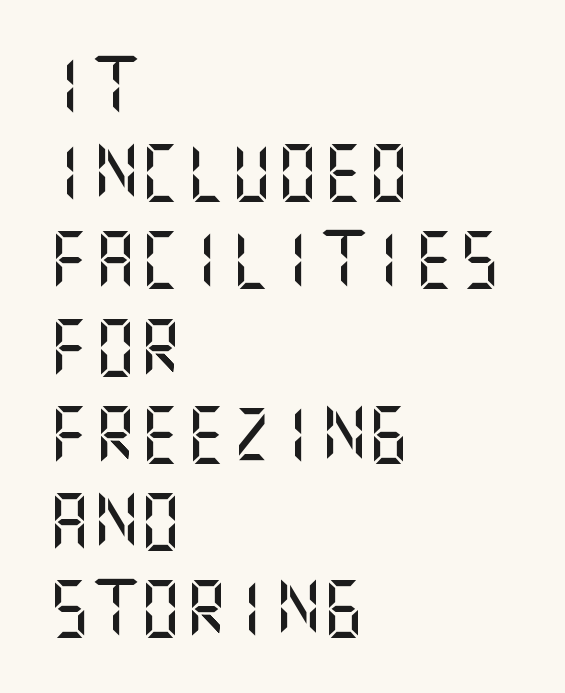
{"serif": "no", "italic": "no", "width": "normal", "stroke_contrast": "medium", "x_height": "large", "underline": "no", "align": "left", "line_spacing": "normal", "line_spacing_ratio": 1.53, "letter_spacing": "normal", "letter_spacing_em": 0.0, "glyph_px": 57}
